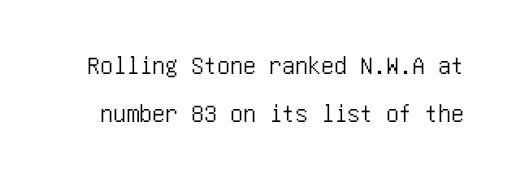
The image shows 26 px text type, upright; set line spacing 1.85x, normal letter spacing, not underlined.
